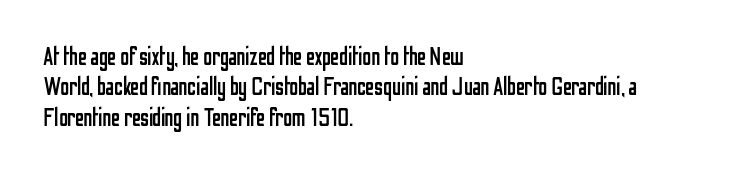
{"italic": "no", "bold": "no", "underline": "no", "align": "left", "line_spacing_ratio": 1.22, "letter_spacing": "normal", "letter_spacing_em": 0.0, "glyph_px": 25}
